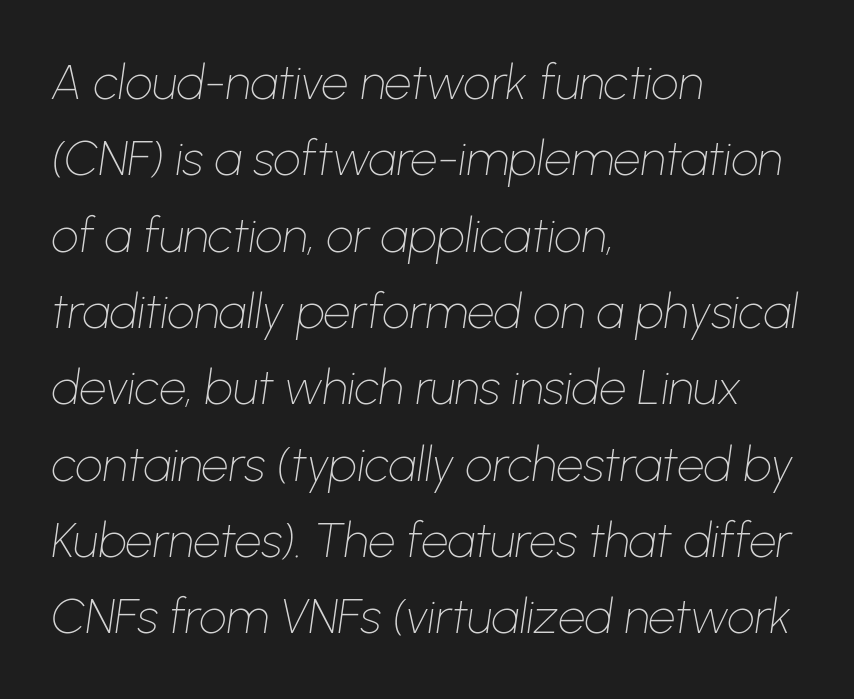
Stems here are at most as thick as an everyday book face. The specimen reads as italic at a glance. The line texture is even and compact thanks to regular tracking. Spacing verdict: proportional, widths tailored to each character.
